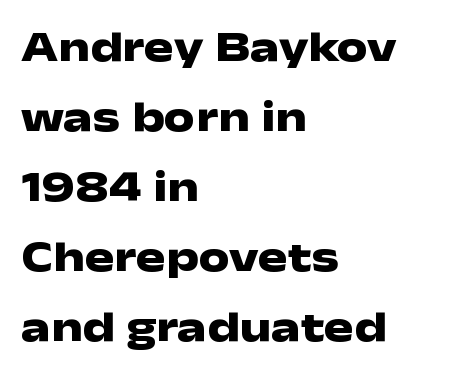
The image shows 44 px heavy, wide sans-serif type, upright; set left-aligned, normal line spacing (1.59x), normal letter spacing, not underlined; low stroke contrast and a medium x-height.
